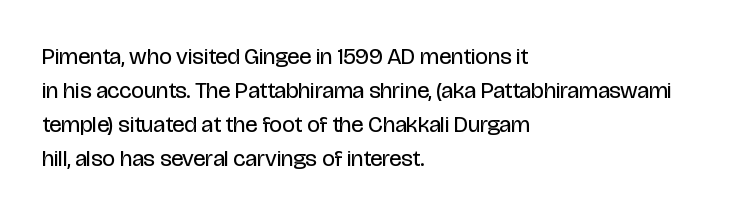
Q: Is the text bold? A: No.
Q: Is the text italic (slanted)? A: No, it is upright.
Q: Is the text underlined? A: No.
Q: How is the paragraph aligned? A: Left-aligned.
Q: Is the spacing between letters normal or unusually wide? A: Normal.
Q: Is the spacing between lines tight, normal or loose? A: Normal.
